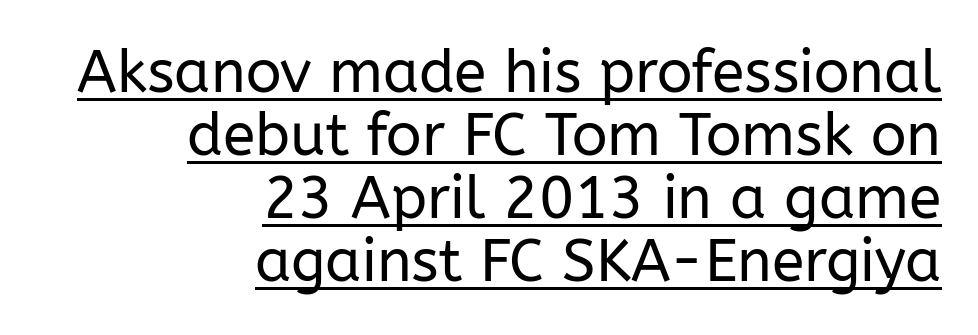
Q: Is the text bold? A: No.
Q: Is the text italic (slanted)? A: No, it is upright.
Q: Is the typeface a serif or a sans-serif typeface? A: Sans-serif.
Q: Is the text underlined? A: Yes.
Q: How is the paragraph aligned? A: Right-aligned.
Q: Is the spacing between letters normal or unusually wide? A: Normal.
Q: Is the spacing between lines tight, normal or loose? A: Tight.
Q: Width (condensed, normal, or wide)? A: Normal.
Q: Stroke contrast? A: Low.
Q: x-height? A: Medium.
Q: Monospaced? A: No.
